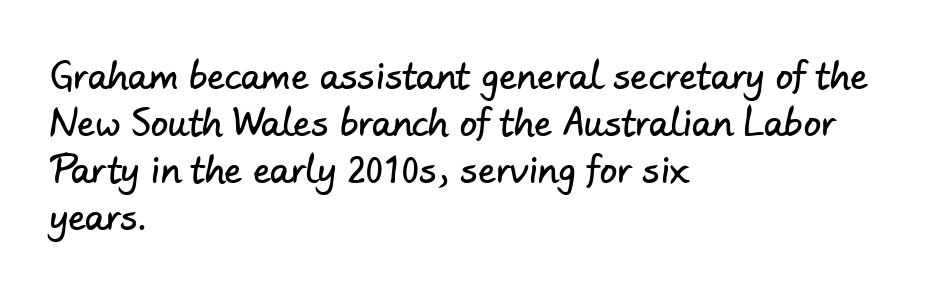
Grotesque or geometric, the face here clearly has no serifs. The ragged edge is on the right, which tells us the setting is flush left. Words appear dense and cohesive because spacing is normal. These lines are rendered in a variable-pitch font. The zone under the glyphs is completely vacant.
